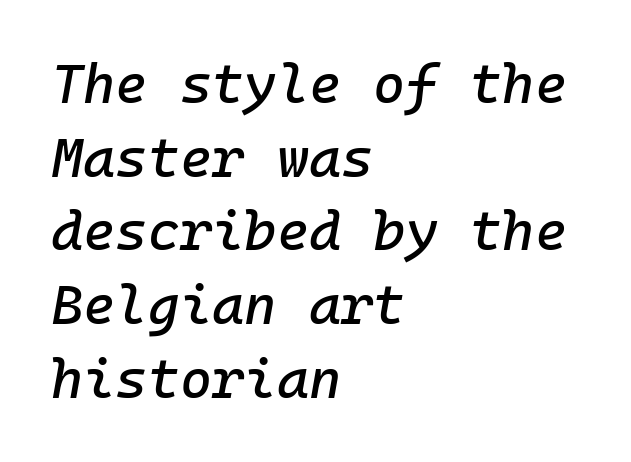
{"italic": "yes", "lean": "right", "slant_degrees": 10, "width": "normal", "stroke_contrast": "low", "x_height": "medium", "monospaced": "yes", "underline": "no", "align": "left", "line_spacing": "normal", "line_spacing_ratio": 1.34, "letter_spacing": "normal", "letter_spacing_em": 0.0, "glyph_px": 55}
